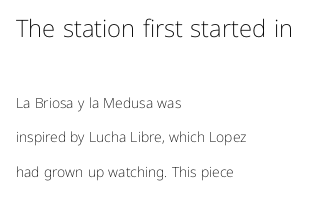
The image shows 24 px text type, upright; set left-aligned, loose line spacing (2.48x), normal letter spacing, not underlined; the first (top) block is 1.71x larger.
